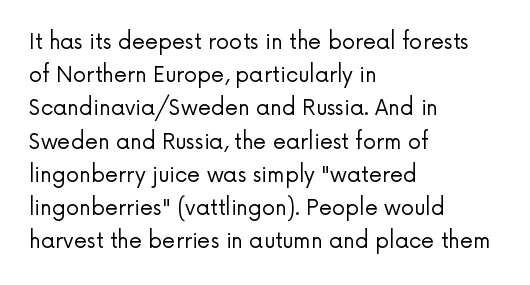
{"italic": "no", "bold": "no", "underline": "no", "align": "left", "line_spacing": "normal", "line_spacing_ratio": 1.58, "letter_spacing": "normal", "letter_spacing_em": 0.0, "glyph_px": 21}
